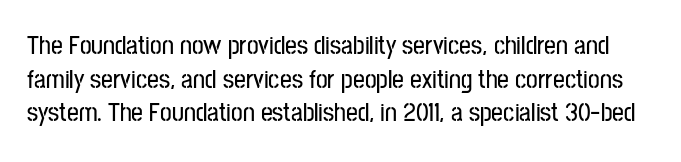
The image shows 26 px text type, upright; set normal line spacing (1.29x), normal letter spacing, not underlined.
